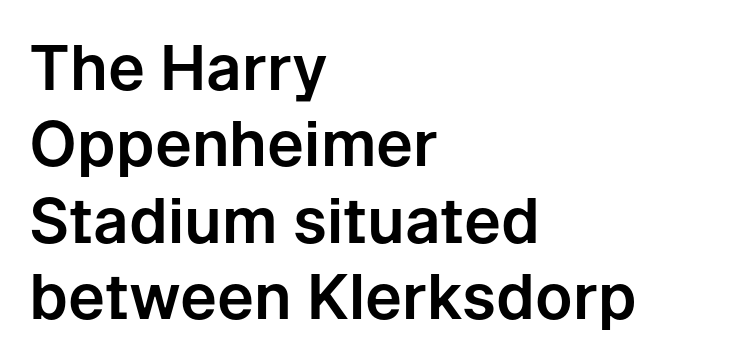
These lines stack with their left ends in a neat column. These lines are composed in type without serifs. A typesetter would call this zero additional tracking. You could not count columns in this text — the font is proportionally spaced. Unmarked baselines from the first word to the last.
